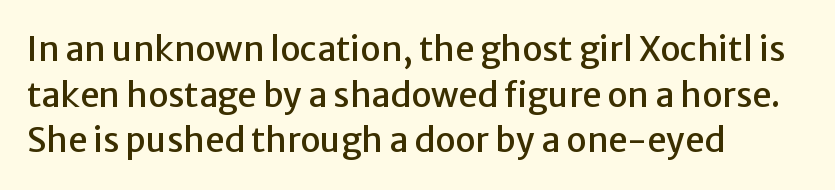
{"serif": "no", "italic": "no", "width": "normal", "stroke_contrast": "low", "x_height": "medium", "monospaced": "no", "underline": "no", "align": "left", "line_spacing": "normal", "line_spacing_ratio": 1.34, "letter_spacing": "normal", "letter_spacing_em": 0.0, "glyph_px": 34}
